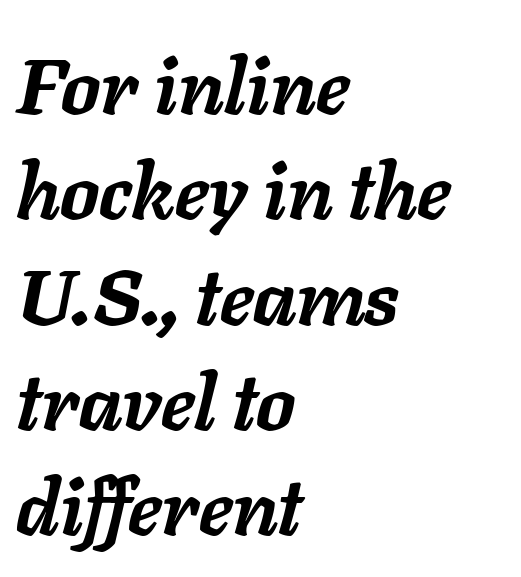
Q: Is the text bold? A: Yes.
Q: Is the text italic (slanted)? A: Yes, it leans right by about 11 degrees.
Q: Is the text underlined? A: No.
Q: How is the paragraph aligned? A: Left-aligned.
Q: Is the spacing between letters normal or unusually wide? A: Normal.
Q: Is the spacing between lines tight, normal or loose? A: Normal.
Q: Width (condensed, normal, or wide)? A: Normal.
Q: Stroke contrast? A: Low.
Q: x-height? A: Medium.
Q: Monospaced? A: No.
